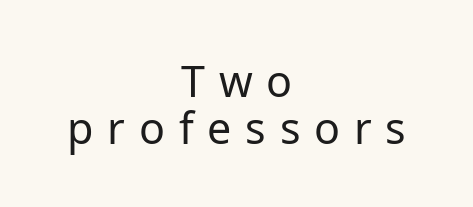
{"serif": "no", "italic": "no", "bold": "no", "weight": "regular", "width": "normal", "stroke_contrast": "low", "x_height": "medium", "monospaced": "no", "underline": "no", "align": "center", "line_spacing": "tight", "line_spacing_ratio": 1.09, "letter_spacing": "wide", "letter_spacing_em": 0.32, "glyph_px": 43}
